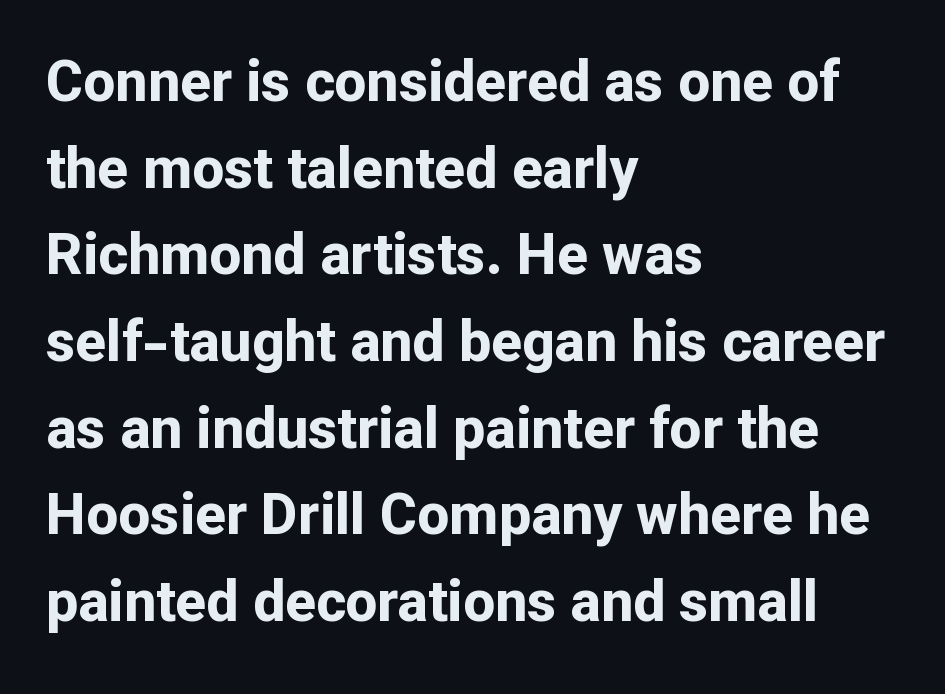
The image shows 57 px bold sans-serif type, upright; set left-aligned, normal line spacing (1.52x), normal letter spacing, not underlined; low stroke contrast and a medium x-height.
